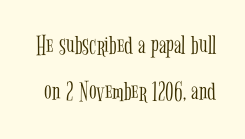
The image shows 28 px light, condensed serif type, upright; set normal line spacing (1.66x), normal letter spacing, not underlined; low stroke contrast and a medium x-height.
